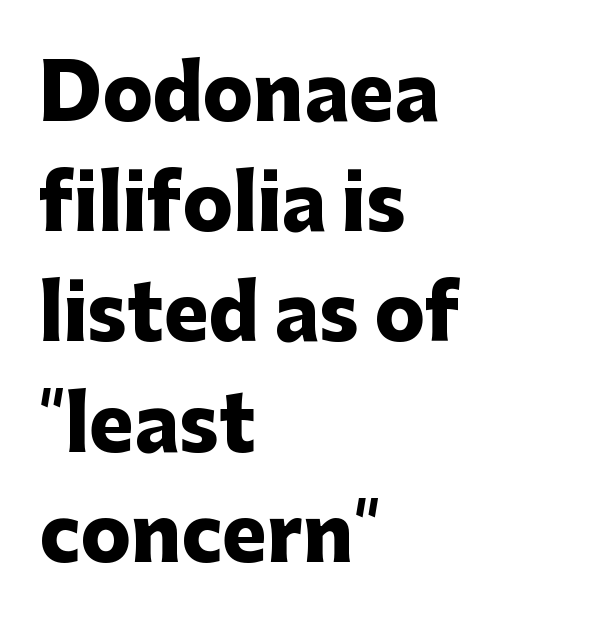
Q: Is the text bold? A: Yes.
Q: Is the text italic (slanted)? A: No, it is upright.
Q: Is the typeface a serif or a sans-serif typeface? A: Sans-serif.
Q: Is the text underlined? A: No.
Q: How is the paragraph aligned? A: Left-aligned.
Q: Is the spacing between letters normal or unusually wide? A: Normal.
Q: Is the spacing between lines tight, normal or loose? A: Normal.
Q: Width (condensed, normal, or wide)? A: Normal.
Q: Stroke contrast? A: Low.
Q: x-height? A: Medium.
Q: Monospaced? A: No.
